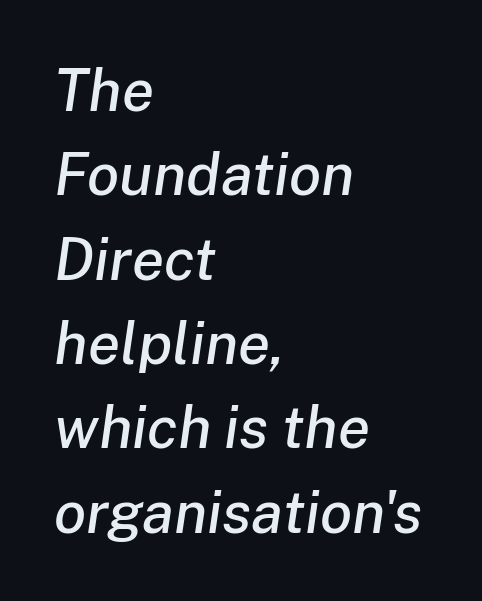
Q: Is the text italic (slanted)? A: Yes, it leans right by about 8 degrees.
Q: Is the text underlined? A: No.
Q: How is the paragraph aligned? A: Left-aligned.
Q: Is the spacing between letters normal or unusually wide? A: Normal.
Q: Is the spacing between lines tight, normal or loose? A: Normal.
Q: Width (condensed, normal, or wide)? A: Normal.
Q: Stroke contrast? A: Low.
Q: x-height? A: Medium.
Q: Monospaced? A: No.
